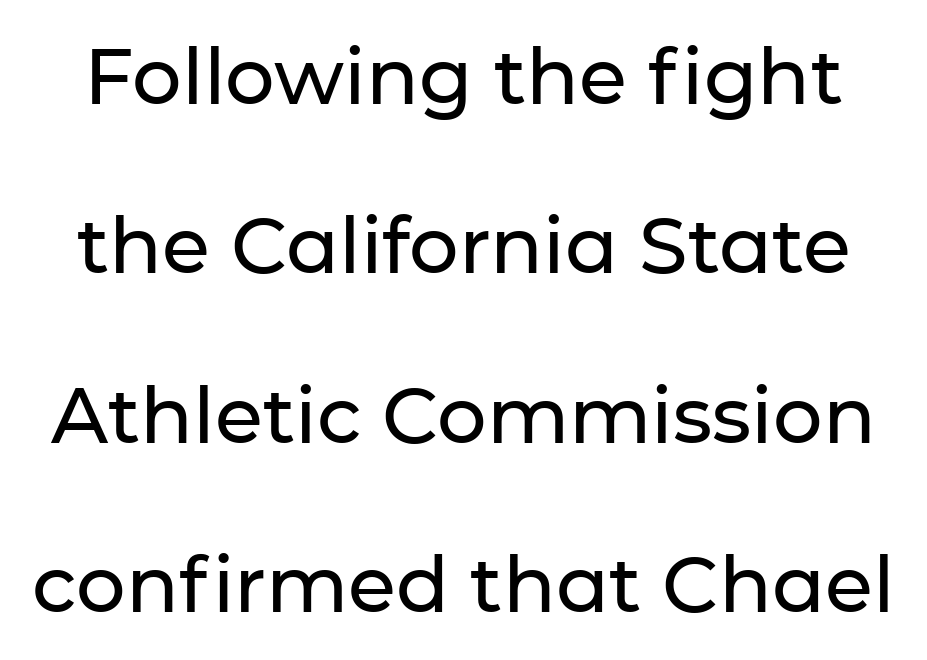
The image shows 78 px sans-serif type, upright; set loose line spacing (2.17x), normal letter spacing, not underlined; low stroke contrast and a medium x-height.
